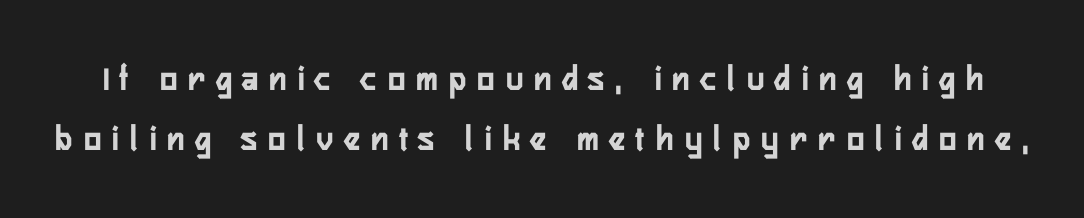
Q: Is the text bold? A: Yes.
Q: Is the text italic (slanted)? A: No, it is upright.
Q: Is the typeface a serif or a sans-serif typeface? A: Sans-serif.
Q: Is the text underlined? A: No.
Q: Is the spacing between letters normal or unusually wide? A: Unusually wide.
Q: Is the spacing between lines tight, normal or loose? A: Normal.
Q: Width (condensed, normal, or wide)? A: Condensed.
Q: Stroke contrast? A: Low.
Q: x-height? A: Medium.
Q: Monospaced? A: No.
